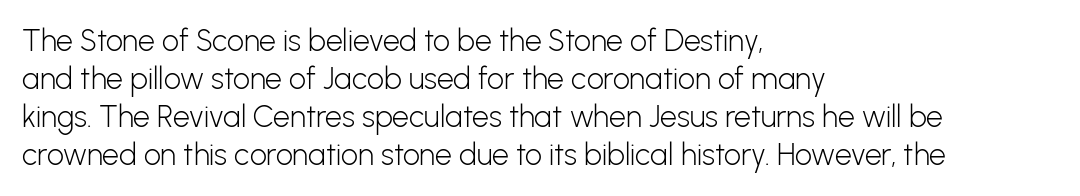
A clean baseline with only descenders dipping below it. A typesetter would mark this as roman, not italic. Looks like regular typesetting: each glyph gets only the width it needs. Compared with typical paragraphs, the rows here are spaced about the same. The passage shown is typeset with a sans-serif family.
